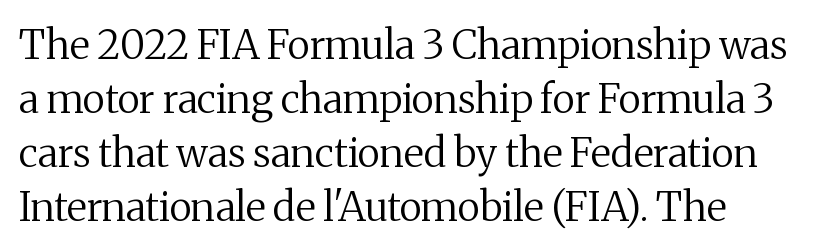
The image shows 40 px regular-weight serif type, upright; set left-aligned, normal line spacing (1.35x), normal letter spacing, not underlined; medium stroke contrast and a medium x-height.
